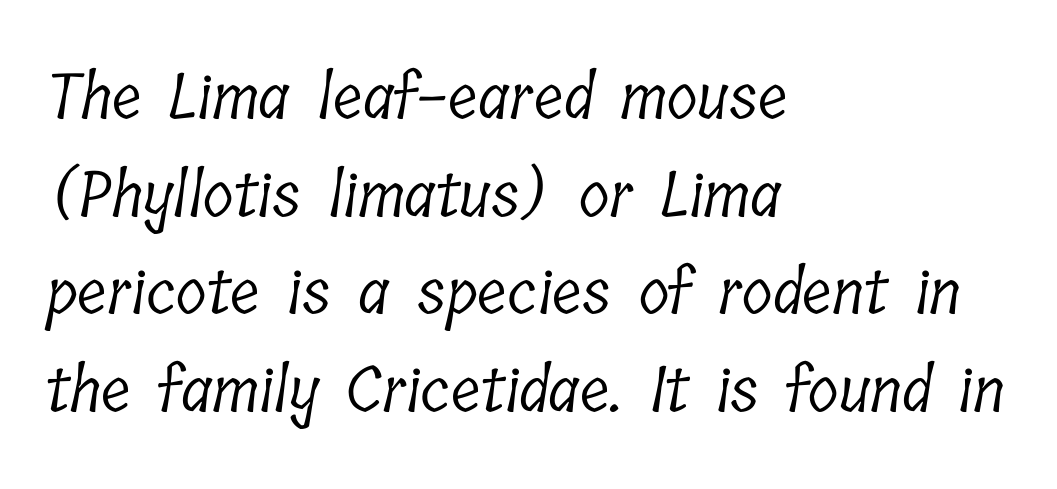
{"serif": "yes", "bold": "no", "weight": "light", "width": "condensed", "stroke_contrast": "low", "x_height": "medium", "monospaced": "no", "underline": "no", "align": "left", "line_spacing": "normal", "line_spacing_ratio": 1.55, "letter_spacing": "normal", "letter_spacing_em": 0.0, "glyph_px": 63}
